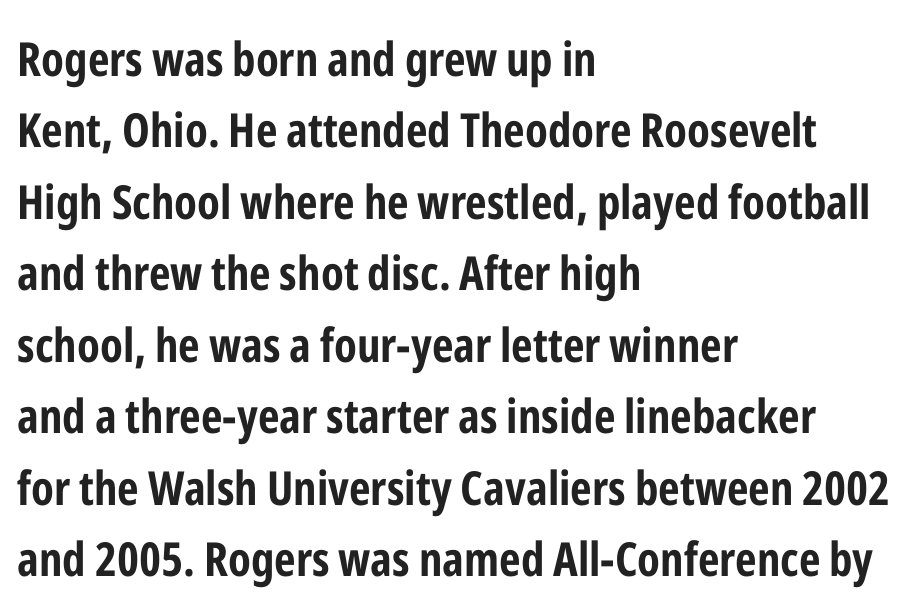
The image shows 47 px bold, condensed sans-serif type, upright; set left-aligned, normal line spacing (1.52x), normal letter spacing, not underlined; low stroke contrast and a medium x-height.
